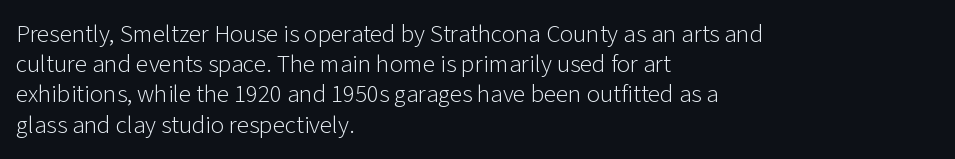
The image shows 25 px text type, upright; set left-aligned, line spacing 1.21x, normal letter spacing, not underlined.
